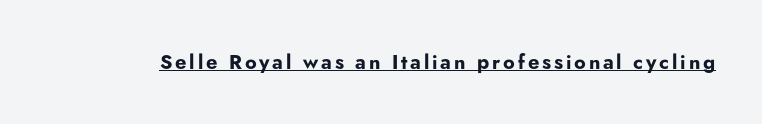
Q: Is the text bold? A: Yes.
Q: Is the text italic (slanted)? A: No, it is upright.
Q: Is the text underlined? A: Yes.
